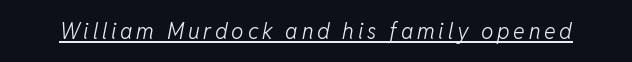
Q: Is the text bold? A: No.
Q: Is the text italic (slanted)? A: Yes, it leans right by about 11 degrees.
Q: Is the text underlined? A: Yes.
